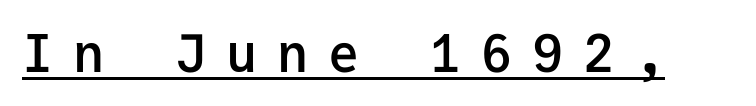
The typesetter has applied underlining to the passage shown. Slightly chunky letters — semibold, I'd say, not full bold. Each letter, wide or thin by design, is forced into the same width here. Every character sits straight up, as roman type does.
